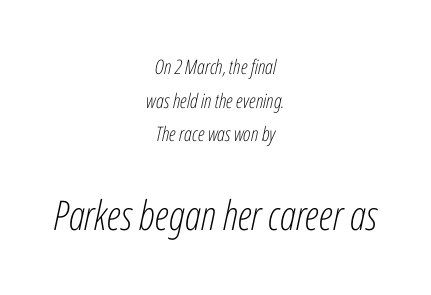
{"italic": "yes", "lean": "right", "slant_degrees": 12, "bold": "no", "weight": "light", "width": "condensed", "stroke_contrast": "low", "x_height": "medium", "monospaced": "no", "underline": "no", "align": "center", "line_spacing": "normal", "line_spacing_ratio": 1.68, "letter_spacing": "normal", "letter_spacing_em": 0.0, "larger_block": "second", "size_ratio": 2.05, "glyph_px": 41}
